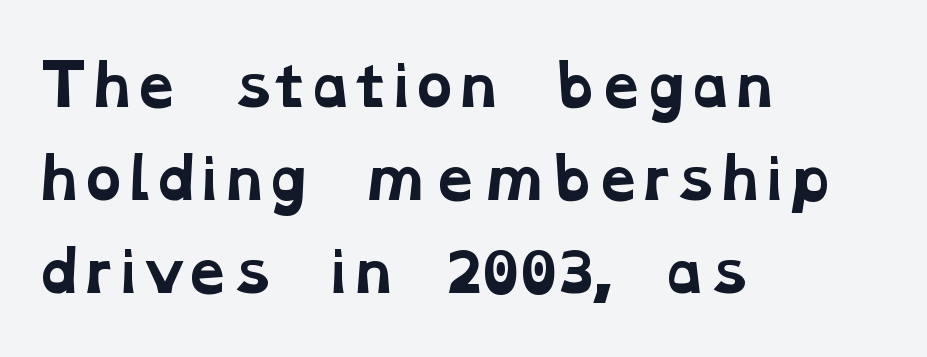
{"serif": "yes", "bold": "yes", "weight": "bold", "width": "wide", "stroke_contrast": "low", "x_height": "medium", "monospaced": "no", "underline": "no", "align": "left", "line_spacing": "normal", "line_spacing_ratio": 1.66, "letter_spacing": "normal", "letter_spacing_em": 0.0, "glyph_px": 56}
